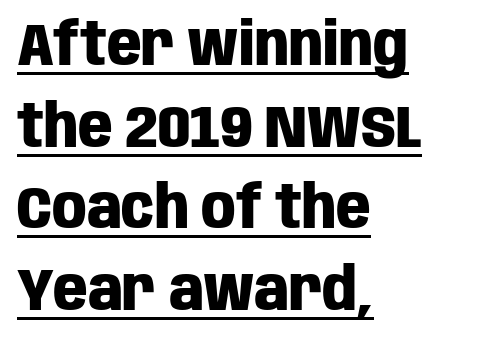
Q: Is the text bold? A: Yes.
Q: Is the text italic (slanted)? A: No, it is upright.
Q: Is the typeface a serif or a sans-serif typeface? A: Sans-serif.
Q: Is the text underlined? A: Yes.
Q: How is the paragraph aligned? A: Left-aligned.
Q: Is the spacing between letters normal or unusually wide? A: Normal.
Q: Is the spacing between lines tight, normal or loose? A: Normal.
Q: Width (condensed, normal, or wide)? A: Condensed.
Q: Stroke contrast? A: Low.
Q: x-height? A: Large.
Q: Monospaced? A: No.
